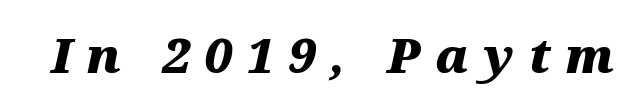
The image shows 48 px heavy, wide type, italic (leaning right); set unusually wide letter spacing (+0.3 em), not underlined; medium stroke contrast and a medium x-height.
